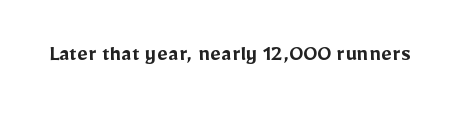
The image shows 24 px text type, upright; set normal letter spacing, not underlined.
